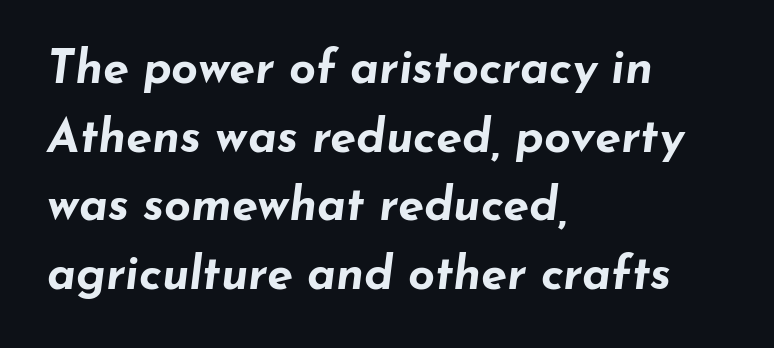
The setting favours the left margin, as ordinary paragraphs usually do. Quick note: interline space is typical. Glyph-to-glyph distance matches everyday printed text. Decoration check: the copy has no underline. Students, this is bold: see how much ink each stroke carries. Here the designer chose a conventional face with non-uniform glyph widths.
